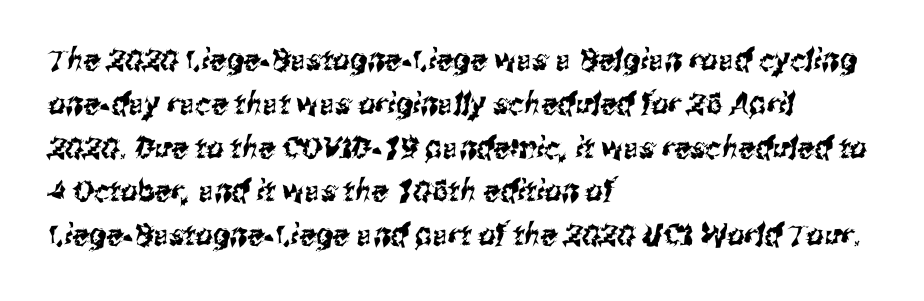
Characters follow at the spacing the type designer built in. The lines are quadded left. The area under the type is left untouched. These lines are composed in type without serifs. This sample has the flowing, uneven cadence of proportional lettering.
